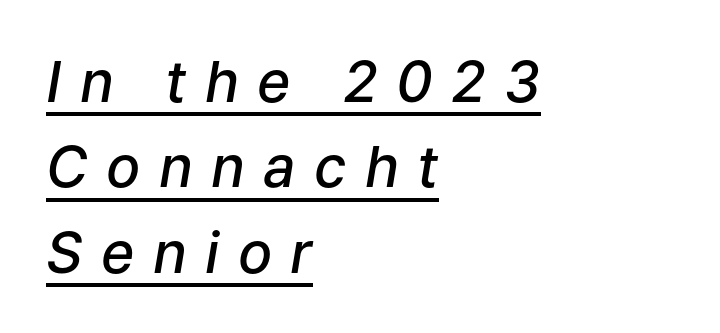
Each line of the rendering has a horizontal stroke beneath the glyphs. Vertical spacing — default. In terms of letterspacing, this is a distinctly airy, spread setting. Strokes here are thickened, but only to semibold level. The letters are slanted; this is an italic face.
